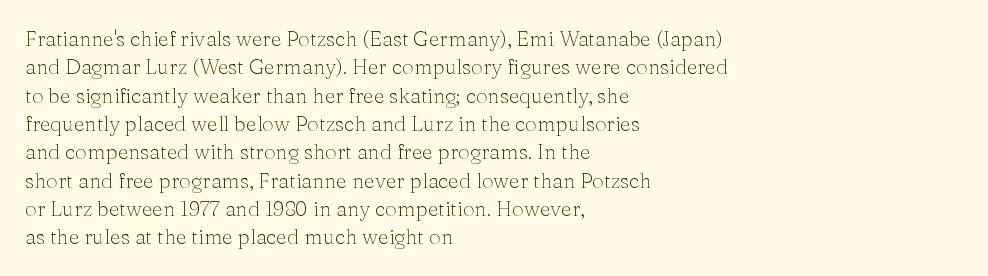
The image shows 21 px text type, upright; set left-aligned, normal line spacing (1.35x), normal letter spacing, not underlined.
